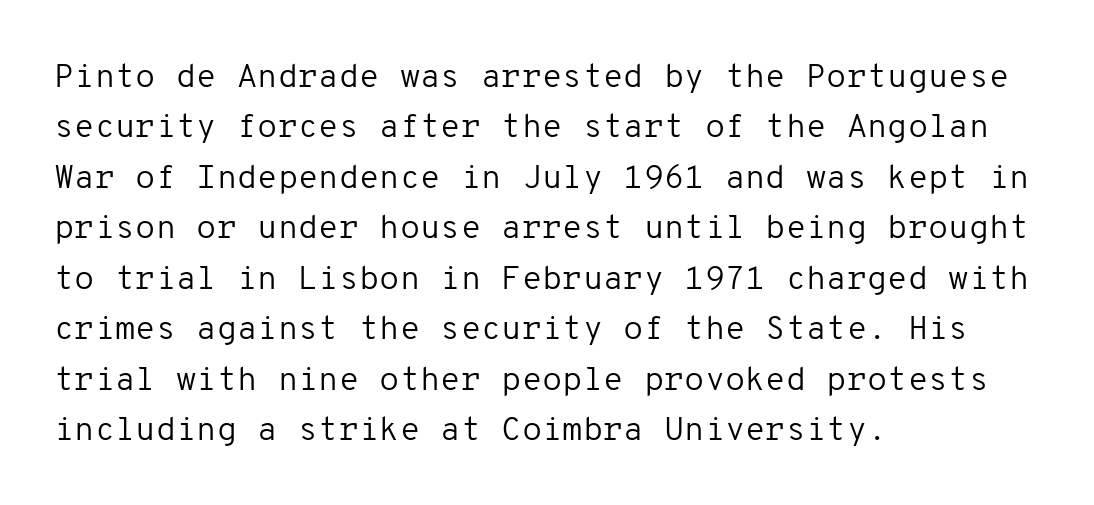
The line-height multiplier appears to be the usual default. Short note: letters normally spaced. Nope, no serifs anywhere on these letters. Horizontal alignment here is leftward, the default for most running prose. The characters are drawn with everyday or finer stroke widths. The words here are not underlined.
